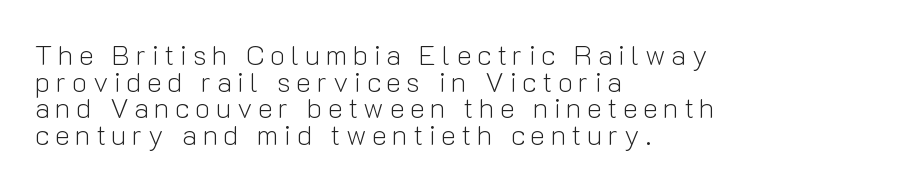
The image shows 28 px light sans-serif type, upright; set left-aligned, tight line spacing (0.95x), unusually wide letter spacing (+0.2 em), not underlined; low stroke contrast and a medium x-height.
